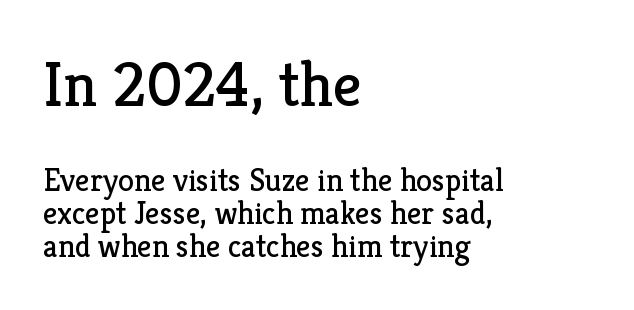
Q: Is the text bold? A: No.
Q: Is the text italic (slanted)? A: No, it is upright.
Q: Is the typeface a serif or a sans-serif typeface? A: Serif.
Q: Is the text underlined? A: No.
Q: How is the paragraph aligned? A: Left-aligned.
Q: Is the spacing between letters normal or unusually wide? A: Normal.
Q: Is the spacing between lines tight, normal or loose? A: Tight.
Q: Which block of text is set in a larger size, the first (top) or the second (bottom)? A: The first (top) one.
Q: Width (condensed, normal, or wide)? A: Normal.
Q: Stroke contrast? A: Low.
Q: x-height? A: Medium.
Q: Monospaced? A: No.
